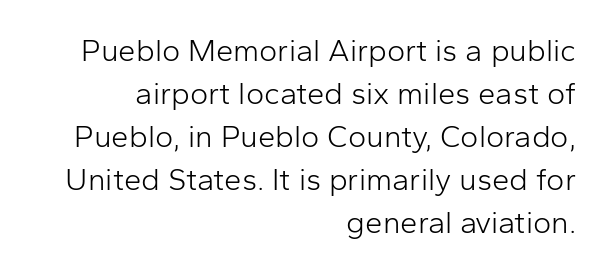
This sample has the flowing, uneven cadence of proportional lettering. Each letter's strokes conclude bluntly, with no projecting serifs. The glyphs are unaccompanied by any horizontal stroke below them. The tracking reads as untouched default to a designer's eye.
